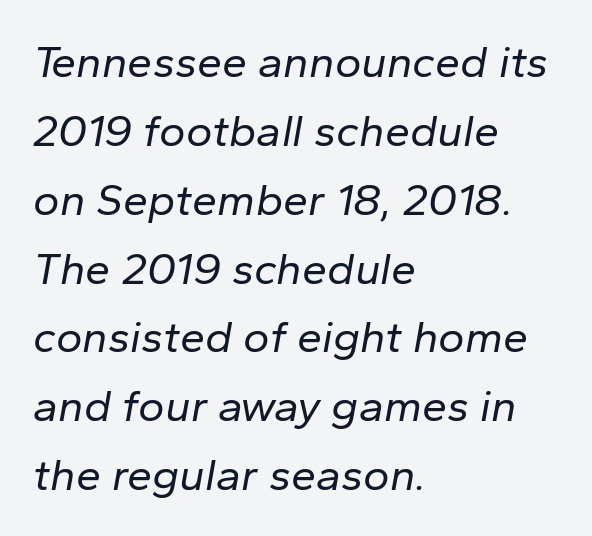
{"italic": "yes", "lean": "right", "slant_degrees": 10, "bold": "no", "weight": "regular", "width": "normal", "stroke_contrast": "low", "x_height": "medium", "monospaced": "no", "underline": "no", "align": "left", "line_spacing": "normal", "line_spacing_ratio": 1.53, "letter_spacing": "normal", "letter_spacing_em": 0.0, "glyph_px": 45}
